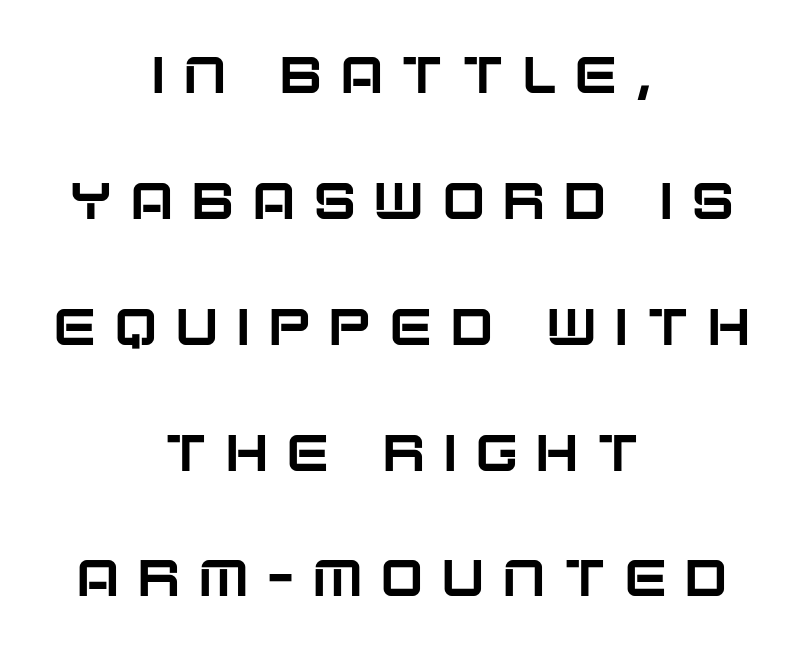
{"serif": "no", "italic": "no", "width": "normal", "stroke_contrast": "low", "x_height": "large", "monospaced": "no", "underline": "no", "align": "center", "line_spacing": "loose", "line_spacing_ratio": 2.42, "letter_spacing": "wide", "letter_spacing_em": 0.33, "glyph_px": 52}
